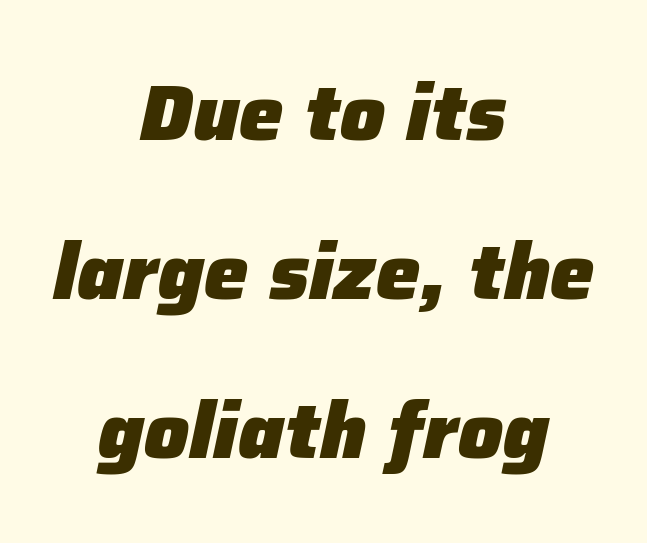
{"italic": "yes", "lean": "right", "slant_degrees": 12, "bold": "yes", "weight": "heavy", "width": "normal", "stroke_contrast": "low", "x_height": "medium", "monospaced": "no", "underline": "no", "align": "center", "line_spacing": "loose", "line_spacing_ratio": 2.01, "letter_spacing": "normal", "letter_spacing_em": 0.0, "glyph_px": 79}
